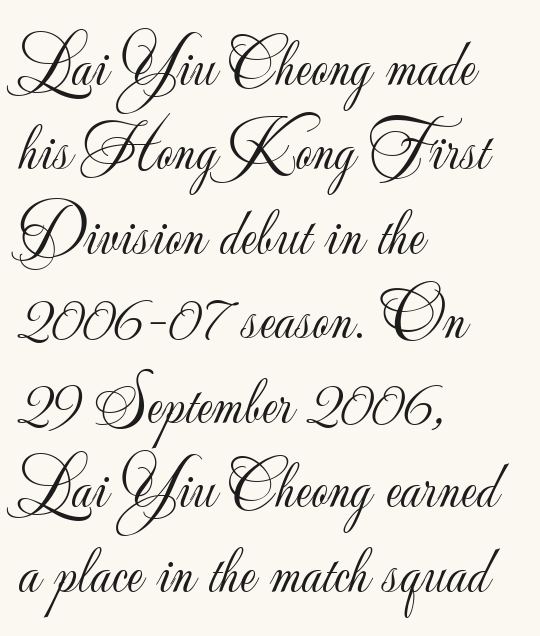
Teacher's note: observe the even left margin — that is flush-left alignment. Type without underlining. The font family rendered here belongs to the sans-serif group. Is the type heavy? It reads as light-to-regular instead. Reading down the column, the eye jumps a familiar distance to each next line.
